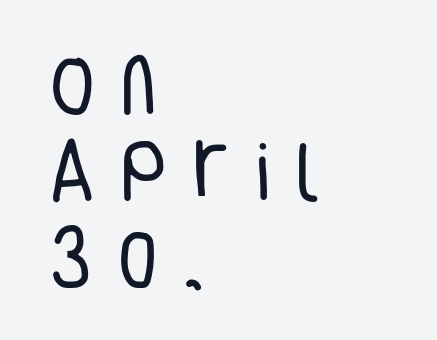
The image shows 66 px regular-weight, condensed sans-serif type, upright; set left-aligned, normal line spacing (1.32x), unusually wide letter spacing (+0.37 em), not underlined; low stroke contrast and a large x-height.
